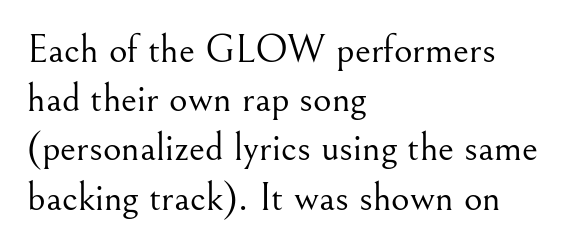
The image shows 40 px light serif type, upright; set left-aligned, line spacing 1.23x, normal letter spacing, not underlined; medium stroke contrast and a small x-height.
